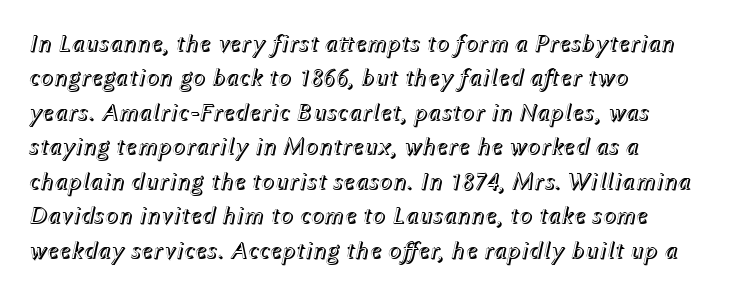
The image shows 25 px text type, italic (leaning right); set left-aligned, normal line spacing (1.38x), normal letter spacing, not underlined.
